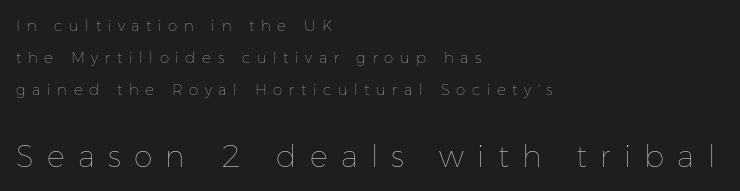
The lower block of text is set noticeably larger than the block above it. You could only call the tracking loose — the letters float apart. Is this a fixed-width face? No — the glyphs have proportional, varying widths. Quick note: underline off. Is the stroke heavy? The answer is a plain regular-or-lighter.
